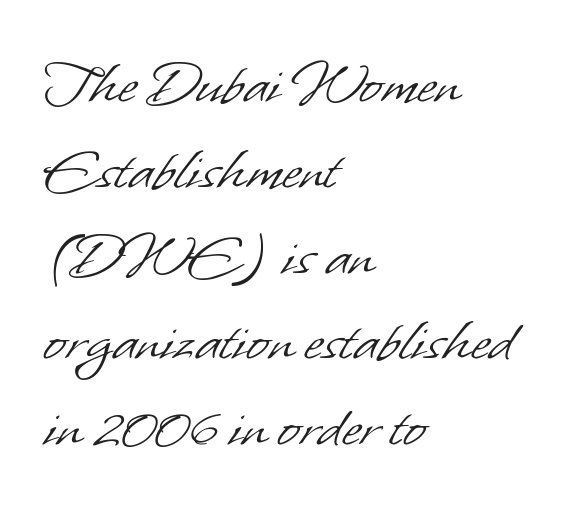
The image shows 67 px light sans-serif type; set left-aligned, normal line spacing (1.28x), normal letter spacing, not underlined; low stroke contrast and a small x-height.
